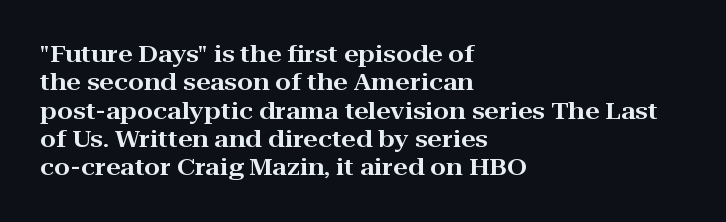
{"italic": "no", "underline": "no", "align": "left", "line_spacing_ratio": 1.23, "letter_spacing": "normal", "letter_spacing_em": 0.0, "glyph_px": 23}
